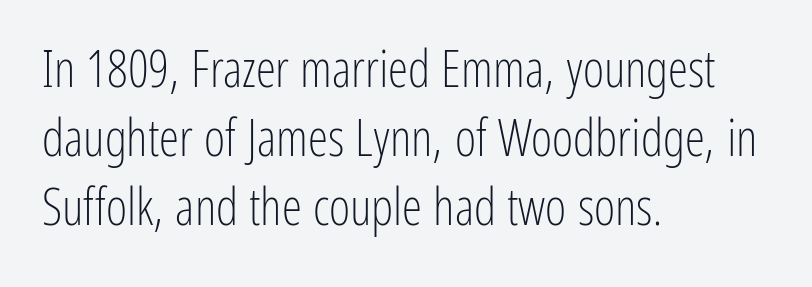
Every row of glyphs begins at an identical x-position on the left. Ordinary non-slanted type is in use. How would I describe the line gaps? Plain and ordinary. Compared with a typical body face, this is equally light or lighter still. Proportional: the letters do not fall into vertical columns. I'd call this a sans setting — the letters go barefoot.
